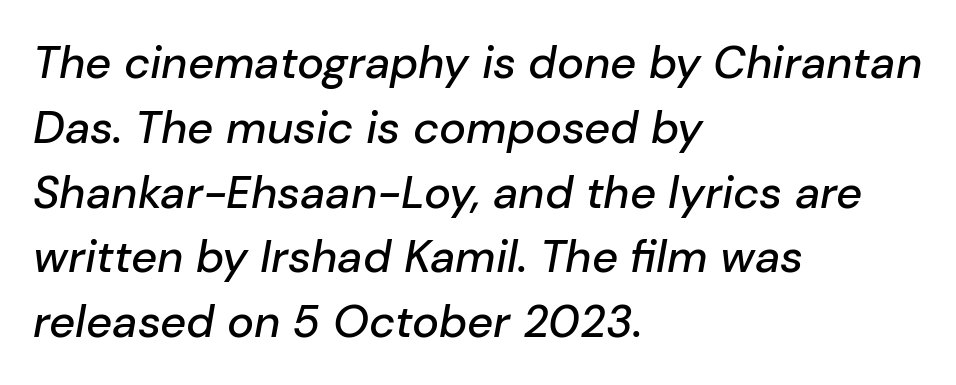
The image shows 45 px text type, italic (leaning right); set left-aligned, normal line spacing (1.44x), normal letter spacing, not underlined; low stroke contrast and a medium x-height.
